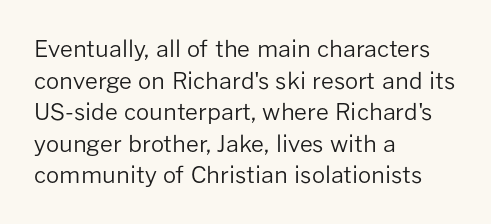
{"italic": "no", "bold": "no", "underline": "no", "align": "left", "line_spacing": "normal", "line_spacing_ratio": 1.37, "letter_spacing": "normal", "letter_spacing_em": 0.0, "glyph_px": 23}
